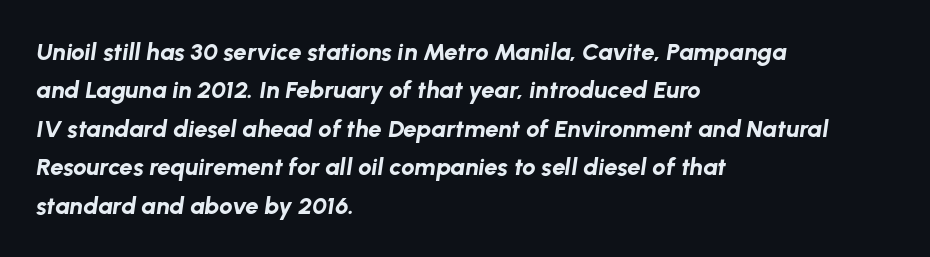
{"italic": "yes", "lean": "right", "slant_degrees": 8, "bold": "yes", "underline": "no", "align": "left", "line_spacing": "normal", "line_spacing_ratio": 1.6, "letter_spacing": "normal", "letter_spacing_em": 0.0, "glyph_px": 24}
